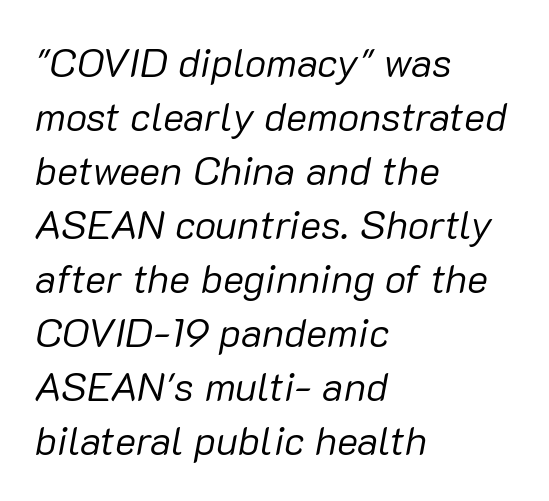
Q: Is the text bold? A: No.
Q: Is the text italic (slanted)? A: Yes, it leans right by about 10 degrees.
Q: Is the text underlined? A: No.
Q: How is the paragraph aligned? A: Left-aligned.
Q: Is the spacing between letters normal or unusually wide? A: Normal.
Q: Is the spacing between lines tight, normal or loose? A: Normal.
Q: Width (condensed, normal, or wide)? A: Normal.
Q: Stroke contrast? A: Low.
Q: x-height? A: Medium.
Q: Monospaced? A: No.
